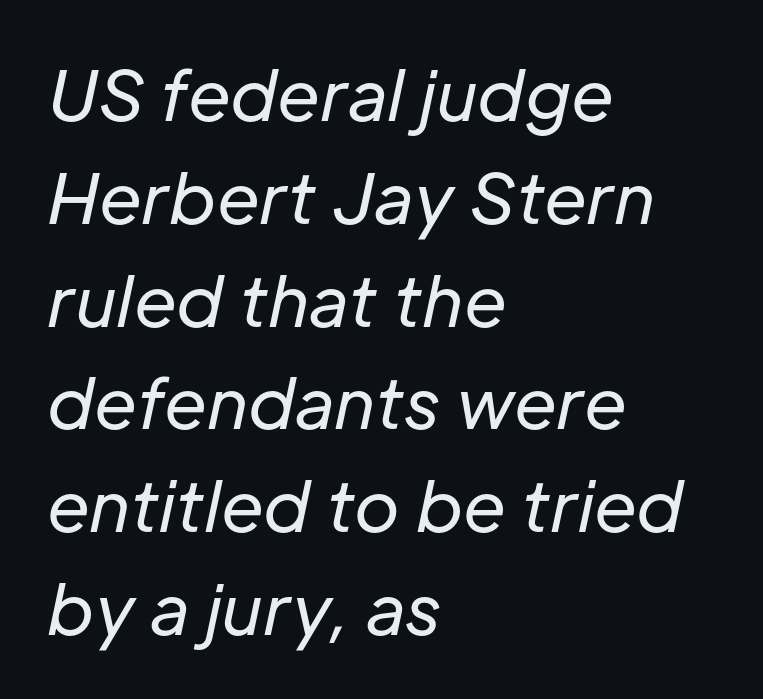
Q: Is the text bold? A: No.
Q: Is the text italic (slanted)? A: Yes, it leans right by about 12 degrees.
Q: Is the text underlined? A: No.
Q: How is the paragraph aligned? A: Left-aligned.
Q: Is the spacing between letters normal or unusually wide? A: Normal.
Q: Is the spacing between lines tight, normal or loose? A: Normal.
Q: Width (condensed, normal, or wide)? A: Normal.
Q: Stroke contrast? A: Low.
Q: x-height? A: Medium.
Q: Monospaced? A: No.
